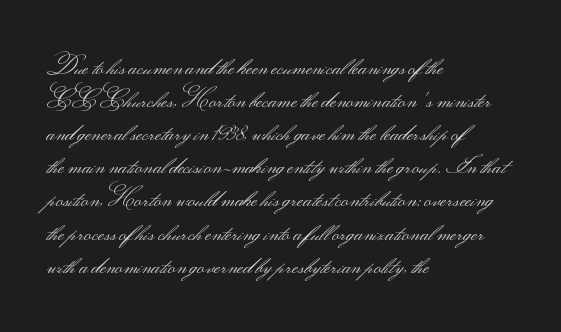
{"bold": "no", "underline": "no", "align": "left", "line_spacing": "normal", "line_spacing_ratio": 1.38, "letter_spacing": "normal", "letter_spacing_em": 0.0, "glyph_px": 24}
